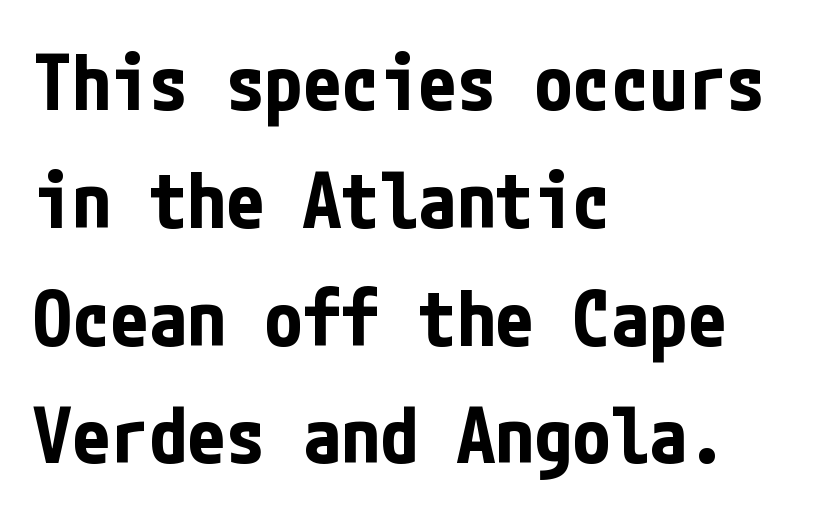
{"serif": "no", "italic": "no", "bold": "yes", "weight": "bold", "width": "condensed", "stroke_contrast": "low", "x_height": "medium", "underline": "no", "align": "left", "line_spacing": "normal", "line_spacing_ratio": 1.53, "letter_spacing": "normal", "letter_spacing_em": 0.0, "glyph_px": 77}
